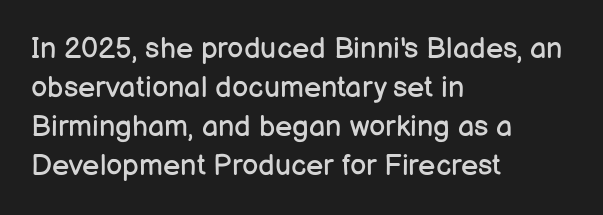
Q: Is the text bold? A: No.
Q: Is the text italic (slanted)? A: No, it is upright.
Q: Is the typeface a serif or a sans-serif typeface? A: Sans-serif.
Q: Is the text underlined? A: No.
Q: How is the paragraph aligned? A: Left-aligned.
Q: Is the spacing between letters normal or unusually wide? A: Normal.
Q: Is the spacing between lines tight, normal or loose? A: Normal.
Q: Width (condensed, normal, or wide)? A: Normal.
Q: Stroke contrast? A: Low.
Q: x-height? A: Medium.
Q: Monospaced? A: No.
